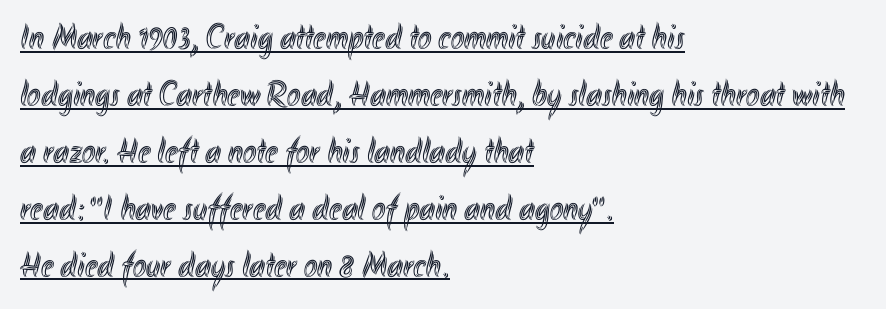
Visually the block forms a straight wall on the left and a jagged coastline on the right. The leading is moderate, giving the passage an even texture. This is underlined copy, the kind a proofreader might mark for attention.
